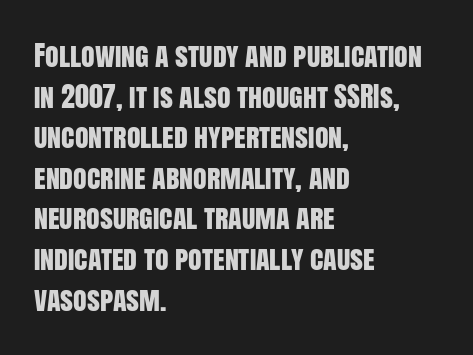
{"serif": "no", "italic": "no", "width": "condensed", "stroke_contrast": "low", "x_height": "large", "monospaced": "no", "underline": "no", "align": "left", "line_spacing": "normal", "line_spacing_ratio": 1.45, "letter_spacing": "normal", "letter_spacing_em": 0.0, "glyph_px": 28}
